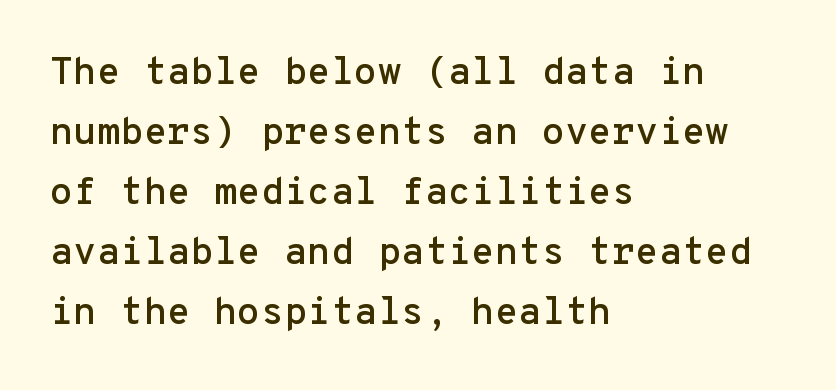
The space between consecutive lines is moderate. Unlike a traditional serif, this face leaves its strokes unadorned. Is the block centered? No — it sits flush against the left margin. A typesetter would call this monospace, since all characters share one set width.
